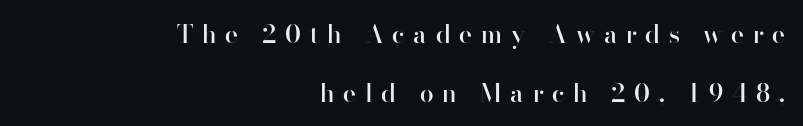
Posture: upright roman. A clean baseline with only descenders dipping below it. What stands out about the letter spacing? Its width — letters are far apart. Horizontal alignment here is rightward, an uncommon choice for prose.
